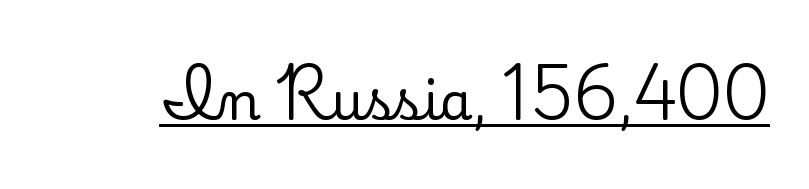
The image shows 52 px serif type, upright; set normal letter spacing, underlined; low stroke contrast and a small x-height.
